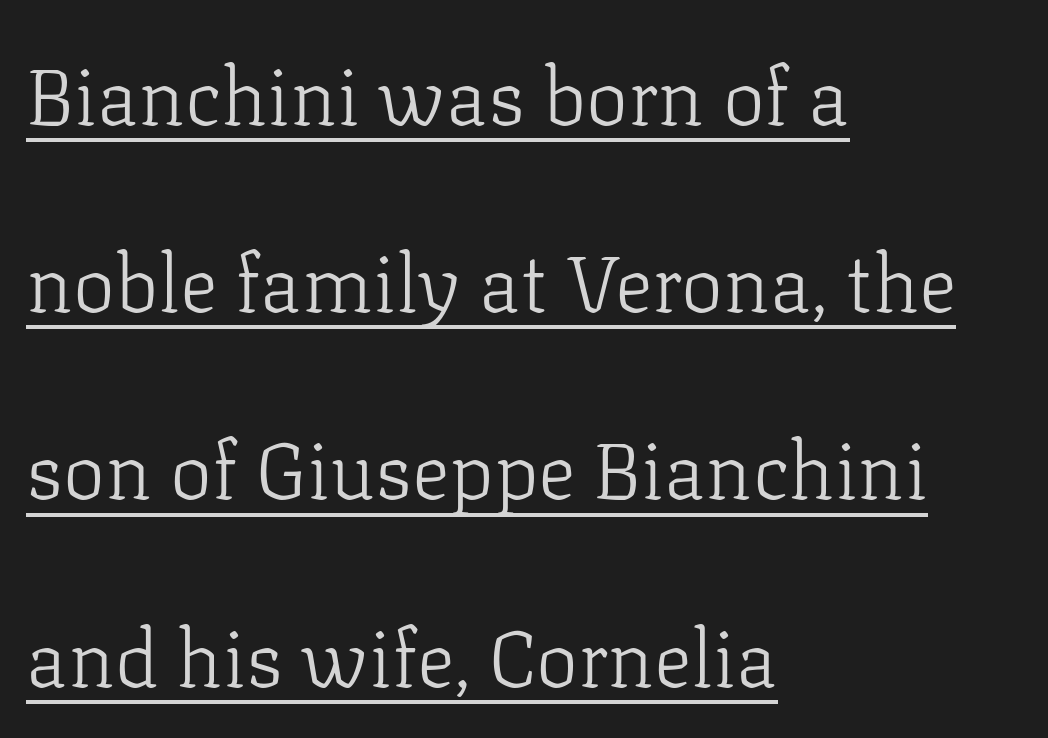
The image shows 79 px light serif type, upright; set left-aligned, loose line spacing (2.37x), normal letter spacing, underlined; low stroke contrast and a medium x-height.
